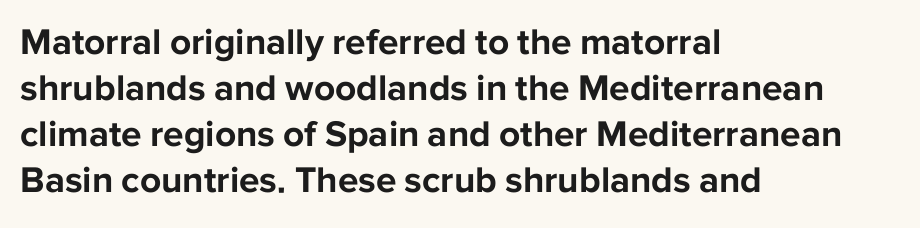
These lines are composed in type without serifs. You could not count columns in this text — the font is proportionally spaced. The paragraph has a hard left edge and a soft right edge. Standard letterfit; no display-style spreading of the glyphs. Emphasis by weight is at full strength: bold.
